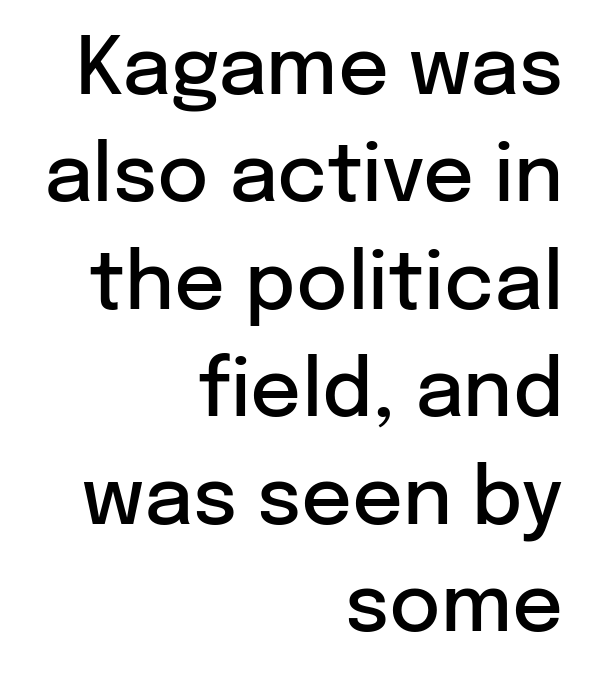
The image shows 79 px semibold sans-serif type, upright; set right-aligned, normal line spacing (1.36x), normal letter spacing, not underlined; low stroke contrast and a medium x-height.
